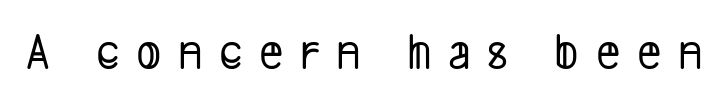
What kind of face is this? One without serifs — a sans. Only glyphs here, with clear space below each row. Words appear elongated and porous because spacing is wide. The passage shown is typed in a proportional face where columns would drift.
